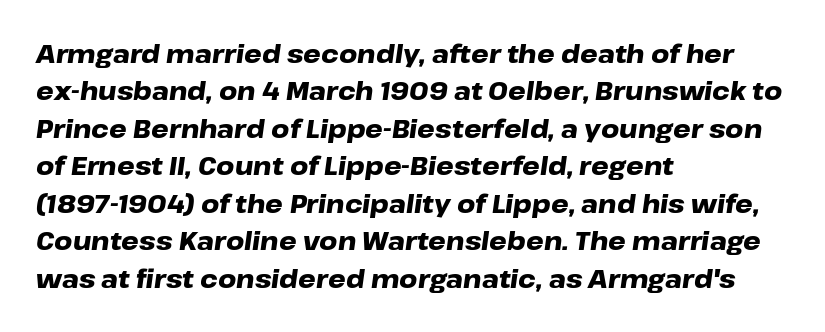
Q: Is the text bold? A: Yes.
Q: Is the text italic (slanted)? A: Yes, it leans right by about 8 degrees.
Q: Is the text underlined? A: No.
Q: How is the paragraph aligned? A: Left-aligned.
Q: Is the spacing between letters normal or unusually wide? A: Normal.
Q: Is the spacing between lines tight, normal or loose? A: Normal.
